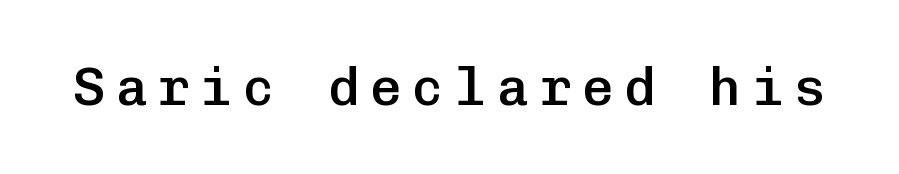
The image shows 53 px semibold sans-serif type, upright, monospaced; set unusually wide letter spacing (+0.2 em), not underlined; low stroke contrast and a medium x-height.
